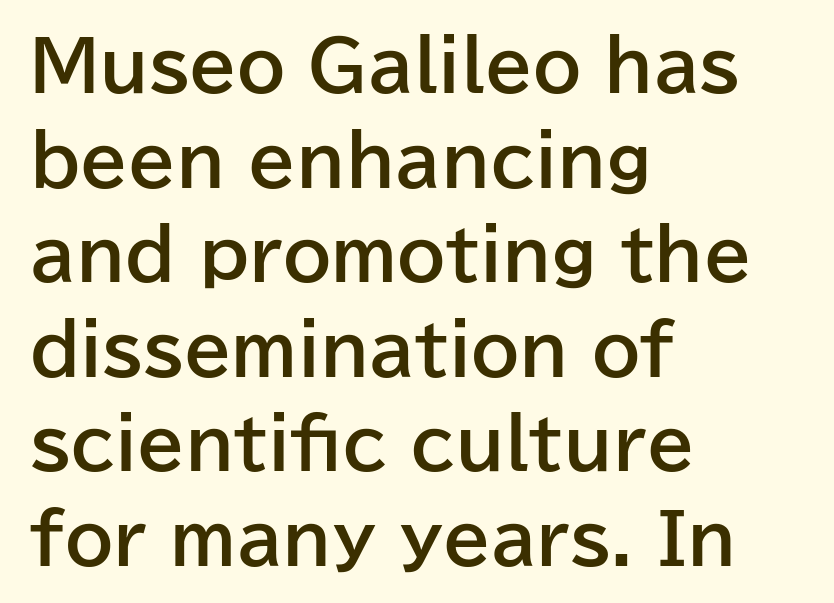
The image shows 69 px bold sans-serif type, upright; set left-aligned, normal line spacing (1.37x), normal letter spacing, not underlined; low stroke contrast and a medium x-height.
